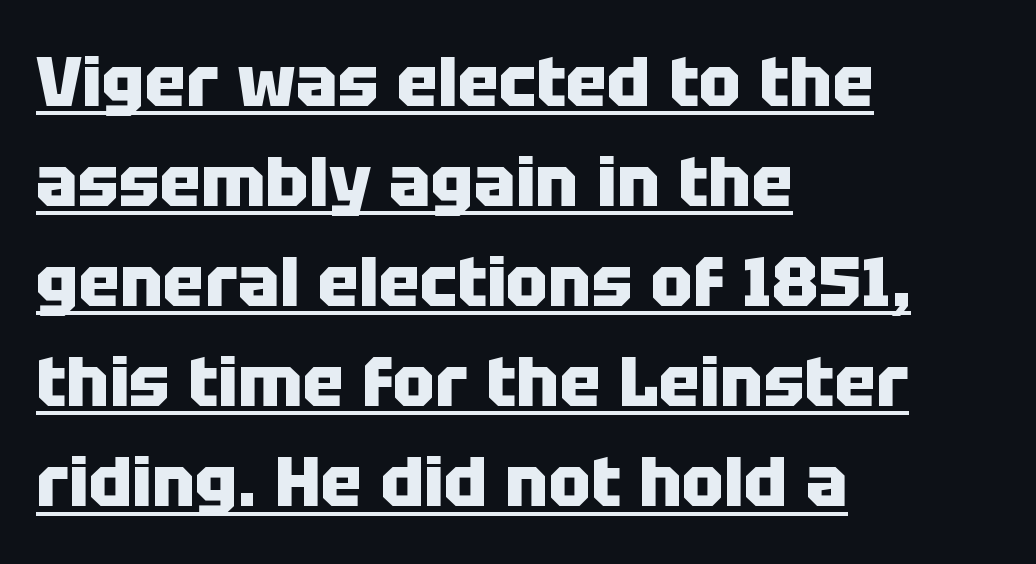
The image shows 70 px heavy sans-serif type, upright; set left-aligned, normal line spacing (1.43x), normal letter spacing, underlined; low stroke contrast and a large x-height.
